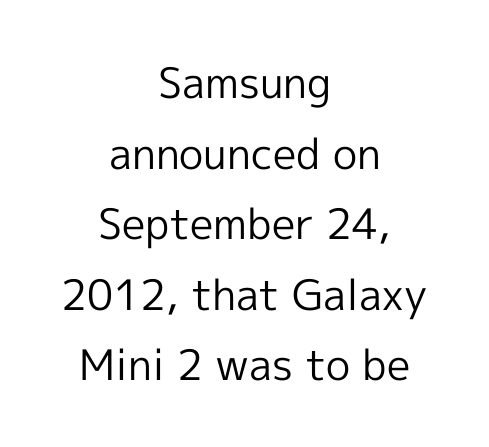
Notice how the passage keeps no hard edge, just a central spine. Font category for this specimen: sans-serif. Stroke mass is kept to a normal reading level or below. The space beneath each line is pristine and unruled. What's the leading like? Ordinary, nothing unusual.
